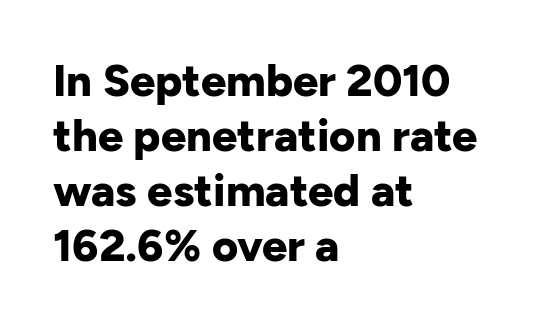
{"serif": "no", "italic": "no", "bold": "yes", "weight": "bold", "width": "normal", "stroke_contrast": "low", "x_height": "medium", "monospaced": "no", "underline": "no", "align": "left", "line_spacing_ratio": 1.22, "letter_spacing": "normal", "letter_spacing_em": 0.0, "glyph_px": 45}
